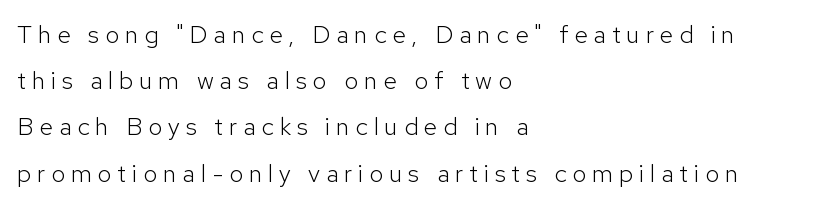
Teacher's note: observe the even left margin — that is flush-left alignment. The lettering holds an erect, upright posture throughout. Anything drawn beneath the words? Only blank space. The weight tops out at a normal text grade.
